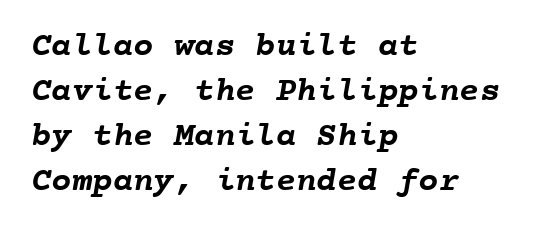
The image shows 34 px semibold type, monospaced; set left-aligned, normal line spacing (1.32x), normal letter spacing, not underlined; low stroke contrast and a medium x-height.
